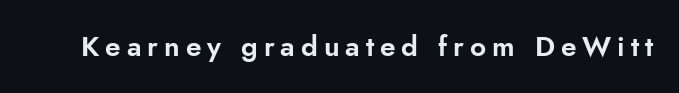
Q: Is the text italic (slanted)? A: No, it is upright.
Q: Is the typeface a serif or a sans-serif typeface? A: Sans-serif.
Q: Is the text underlined? A: No.
Q: Is the spacing between letters normal or unusually wide? A: Unusually wide.
Q: Width (condensed, normal, or wide)? A: Normal.
Q: Stroke contrast? A: Low.
Q: x-height? A: Small.
Q: Monospaced? A: No.
